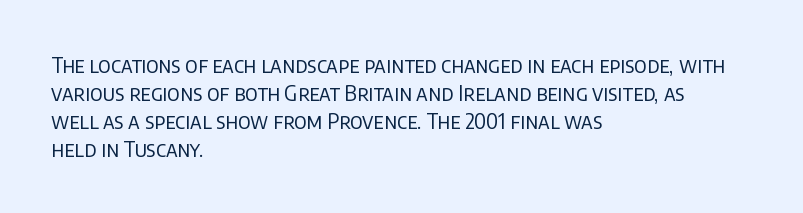
The image shows 21 px text type, upright; set left-aligned, normal line spacing (1.33x), normal letter spacing, not underlined.
